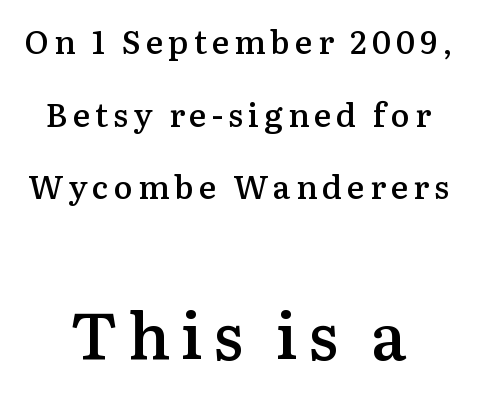
The image shows 64 px semibold serif type, upright; set centered, loose line spacing (2.27x), not underlined; the second (bottom) block is 2.0x larger; medium stroke contrast and a medium x-height.
